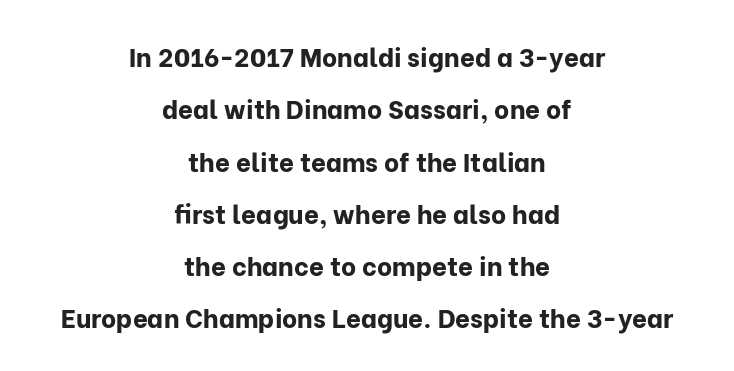
Q: Is the text bold? A: Yes.
Q: Is the text italic (slanted)? A: No, it is upright.
Q: Is the text underlined? A: No.
Q: How is the paragraph aligned? A: Centered.
Q: Is the spacing between letters normal or unusually wide? A: Normal.
Q: Is the spacing between lines tight, normal or loose? A: Loose.
